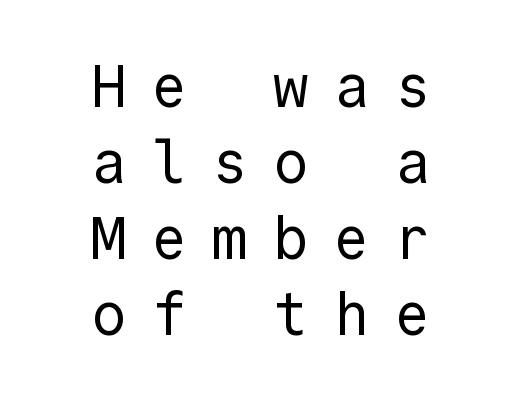
{"serif": "no", "italic": "no", "bold": "no", "weight": "regular", "width": "normal", "x_height": "medium", "monospaced": "yes", "underline": "no", "align": "center", "line_spacing": "normal", "line_spacing_ratio": 1.29, "letter_spacing": "wide", "letter_spacing_em": 0.43, "glyph_px": 59}
